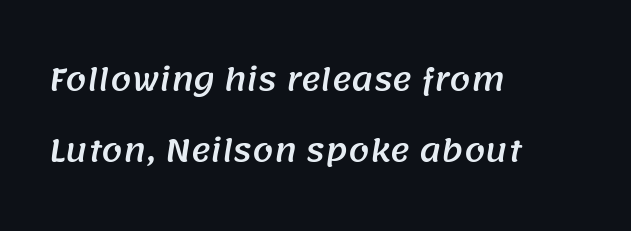
{"serif": "no", "width": "normal", "stroke_contrast": "medium", "x_height": "large", "monospaced": "no", "underline": "no", "align": "left", "line_spacing": "loose", "line_spacing_ratio": 2.37, "letter_spacing": "normal", "letter_spacing_em": 0.0, "glyph_px": 30}
